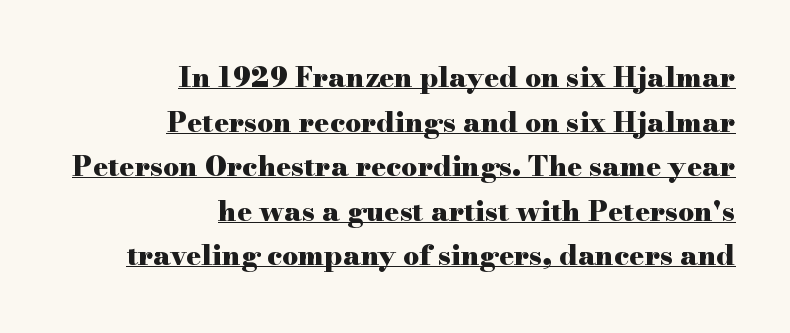
Q: Is the text bold? A: Yes.
Q: Is the text italic (slanted)? A: No, it is upright.
Q: Is the typeface a serif or a sans-serif typeface? A: Serif.
Q: Is the text underlined? A: Yes.
Q: How is the paragraph aligned? A: Right-aligned.
Q: Is the spacing between letters normal or unusually wide? A: Normal.
Q: Is the spacing between lines tight, normal or loose? A: Normal.
Q: Width (condensed, normal, or wide)? A: Wide.
Q: Stroke contrast? A: High.
Q: x-height? A: Small.
Q: Monospaced? A: No.
